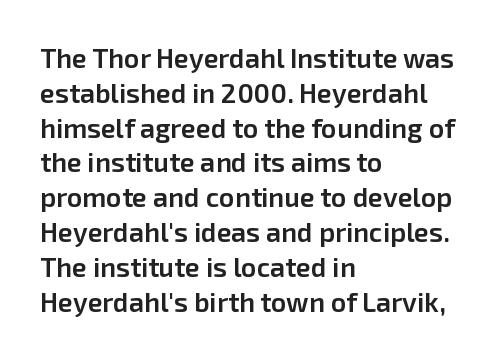
Q: Is the text bold? A: Semi-bold.
Q: Is the text italic (slanted)? A: No, it is upright.
Q: Is the text underlined? A: No.
Q: How is the paragraph aligned? A: Left-aligned.
Q: Is the spacing between letters normal or unusually wide? A: Normal.
Q: Is the spacing between lines tight, normal or loose? A: Normal.
